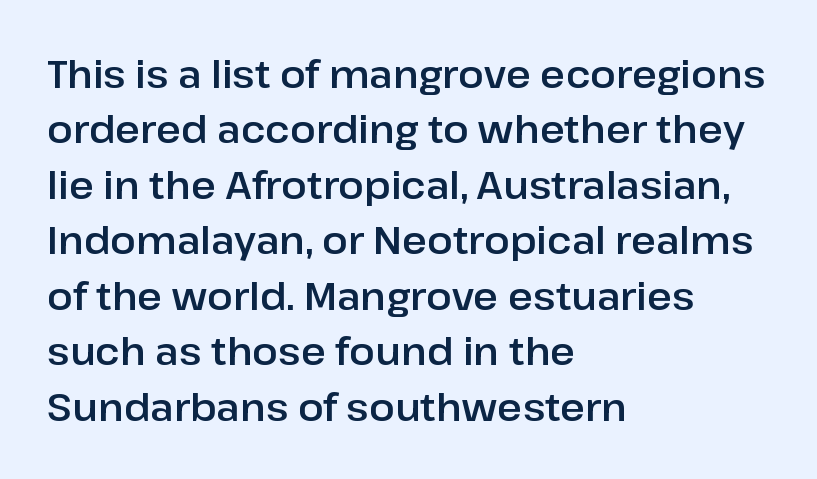
The space between consecutive lines is moderate. Classification — sans serif. The area under the type is left untouched. Compared with typical body copy, the letter spacing here is the same.
